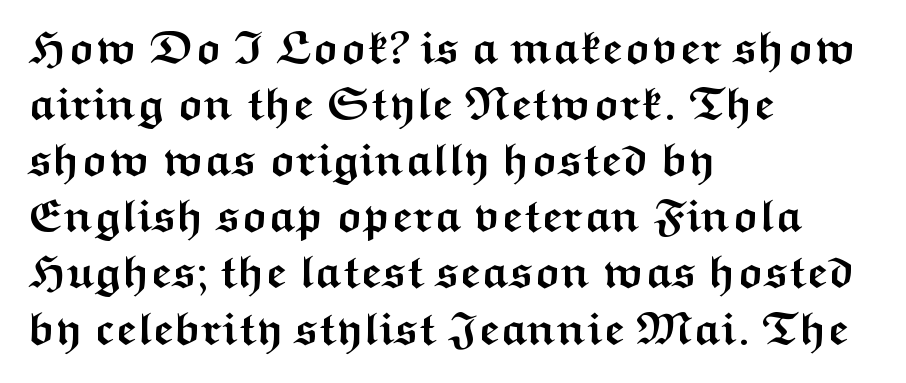
{"serif": "no", "italic": "no", "bold": "yes", "weight": "semibold", "width": "wide", "stroke_contrast": "medium", "x_height": "medium", "monospaced": "no", "underline": "no", "align": "left", "line_spacing_ratio": 1.22, "letter_spacing": "normal", "letter_spacing_em": 0.0, "glyph_px": 46}
